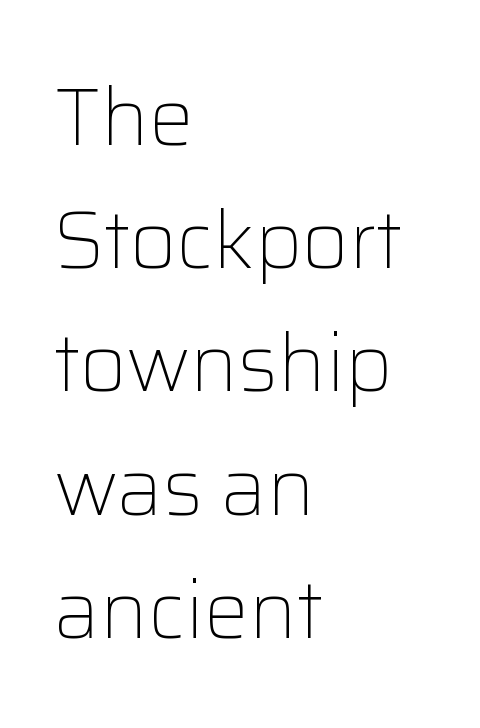
{"serif": "no", "italic": "no", "bold": "no", "weight": "light", "width": "normal", "stroke_contrast": "low", "x_height": "medium", "monospaced": "no", "underline": "no", "align": "left", "line_spacing": "normal", "line_spacing_ratio": 1.54, "letter_spacing": "normal", "letter_spacing_em": 0.0, "glyph_px": 80}
